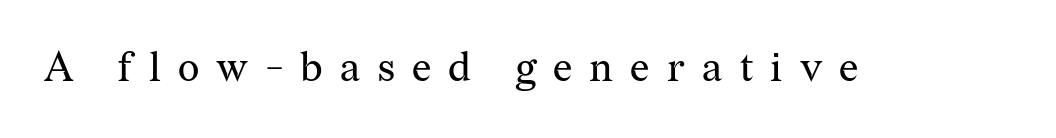
{"serif": "yes", "italic": "no", "bold": "no", "weight": "regular", "width": "normal", "stroke_contrast": "medium", "x_height": "medium", "monospaced": "no", "underline": "no", "letter_spacing": "wide", "letter_spacing_em": 0.42, "glyph_px": 41}
